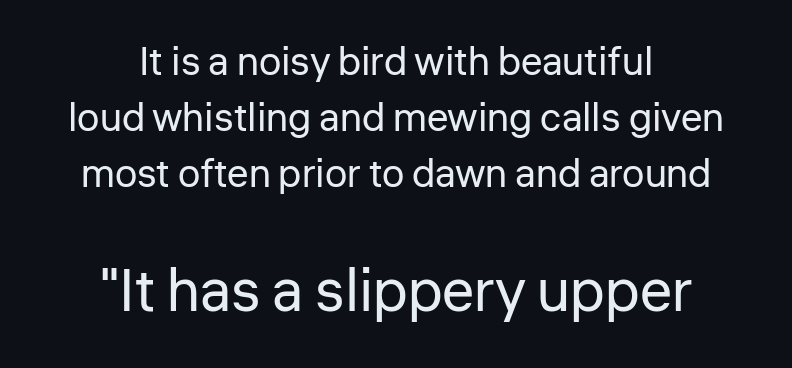
The image shows 60 px regular-weight sans-serif type, upright; set centered, normal line spacing (1.4x), normal letter spacing, not underlined; the second (bottom) block is 1.5x larger; low stroke contrast and a medium x-height.
